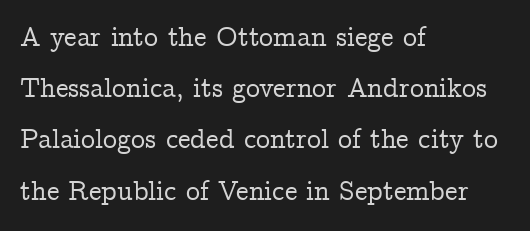
Letters rest on an invisible, unmarked baseline. Honestly, the letter spacing is just normal — you wouldn't notice it. Note the varied advance widths — an 'i' is clearly narrower than an 'm'. This is the regular roman posture of the typeface. Line beginnings align vertically; line endings do not. Serifs: yes, visible at the terminals of the letterforms.
